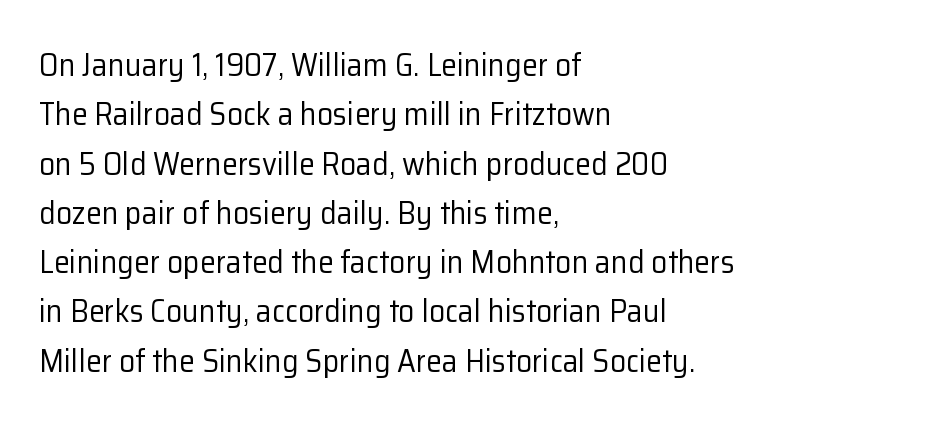
The image shows 32 px regular-weight sans-serif type, upright; set left-aligned, normal line spacing (1.54x), normal letter spacing, not underlined; low stroke contrast and a medium x-height.
